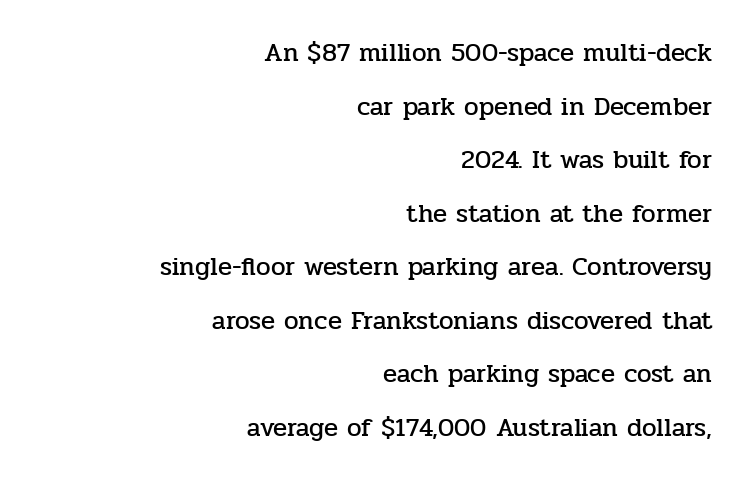
Right-aligned paragraph, ragged on the left. Words appear dense and cohesive because spacing is normal. Vertical spacing — loose. The font's upright variant was chosen for this text.
